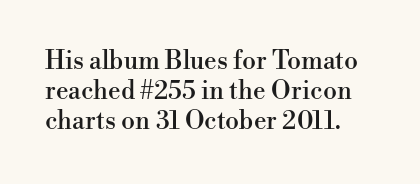
Standard letterfit; no display-style spreading of the glyphs. A typesetter would mark this as roman, not italic. Does the copy run flush right? No — it runs flush left. Words float on clear page, feet unadorned.
